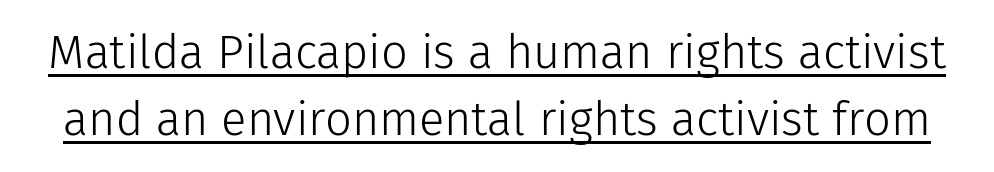
{"serif": "no", "italic": "no", "bold": "no", "weight": "light", "width": "normal", "stroke_contrast": "low", "x_height": "medium", "monospaced": "no", "underline": "yes", "line_spacing": "normal", "line_spacing_ratio": 1.42, "letter_spacing": "normal", "letter_spacing_em": 0.0, "glyph_px": 47}
